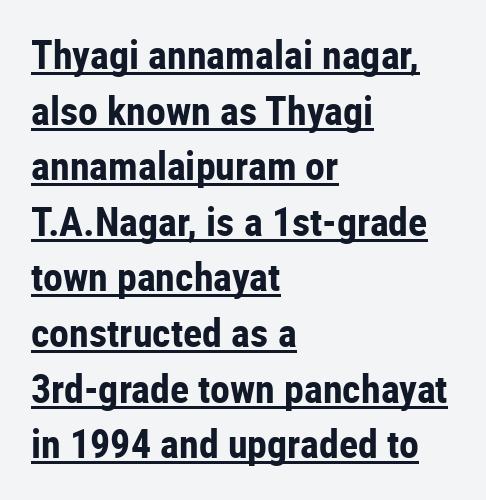
Q: Is the text bold? A: Yes.
Q: Is the text italic (slanted)? A: No, it is upright.
Q: Is the typeface a serif or a sans-serif typeface? A: Sans-serif.
Q: Is the text underlined? A: Yes.
Q: How is the paragraph aligned? A: Left-aligned.
Q: Is the spacing between letters normal or unusually wide? A: Normal.
Q: Is the spacing between lines tight, normal or loose? A: Normal.
Q: Width (condensed, normal, or wide)? A: Condensed.
Q: Stroke contrast? A: Low.
Q: x-height? A: Medium.
Q: Monospaced? A: No.
